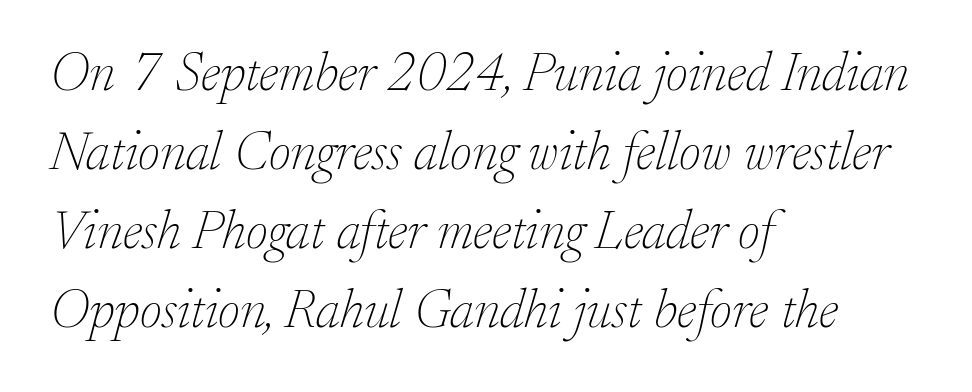
The baseline area is clear. In terms of letterspacing, this is plain default setting. A typesetter would call this proportional, since set widths differ per character. The paragraph has a hard left edge and a soft right edge.
